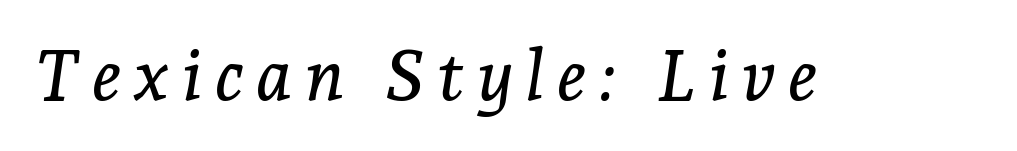
Q: Is the text italic (slanted)? A: Yes, it leans right by about 7 degrees.
Q: Is the typeface a serif or a sans-serif typeface? A: Serif.
Q: Is the text underlined? A: No.
Q: Width (condensed, normal, or wide)? A: Normal.
Q: Stroke contrast? A: Low.
Q: x-height? A: Medium.
Q: Monospaced? A: No.
